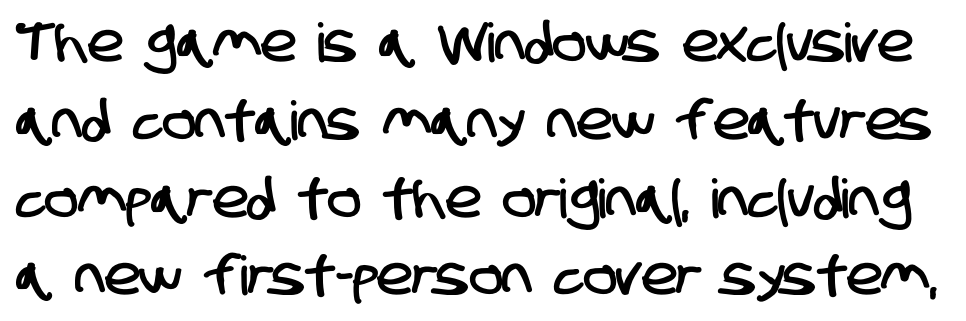
{"serif": "no", "width": "condensed", "stroke_contrast": "low", "x_height": "large", "monospaced": "no", "underline": "no", "line_spacing": "normal", "line_spacing_ratio": 1.44, "letter_spacing": "normal", "letter_spacing_em": 0.0, "glyph_px": 54}
